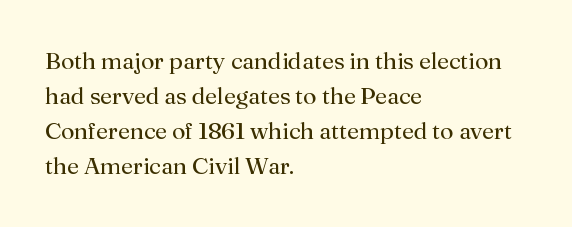
{"italic": "no", "bold": "no", "underline": "no", "align": "left", "line_spacing": "normal", "line_spacing_ratio": 1.46, "letter_spacing": "normal", "letter_spacing_em": 0.0, "glyph_px": 24}
